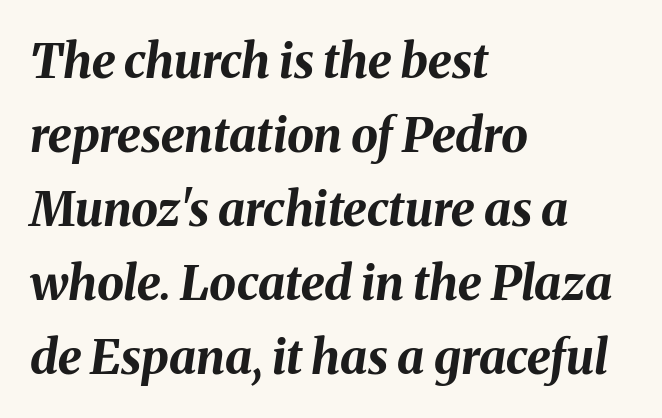
The image shows 48 px bold type, italic (leaning right); set left-aligned, normal line spacing (1.54x), normal letter spacing, not underlined; medium stroke contrast and a medium x-height.
